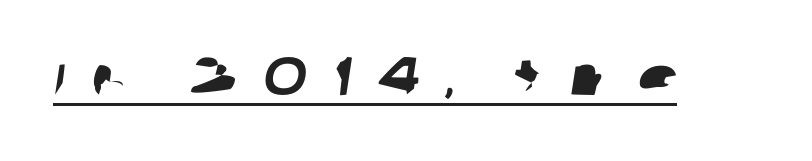
{"serif": "no", "width": "wide", "stroke_contrast": "low", "x_height": "large", "monospaced": "no", "underline": "yes", "letter_spacing": "wide", "letter_spacing_em": 0.47, "glyph_px": 54}
